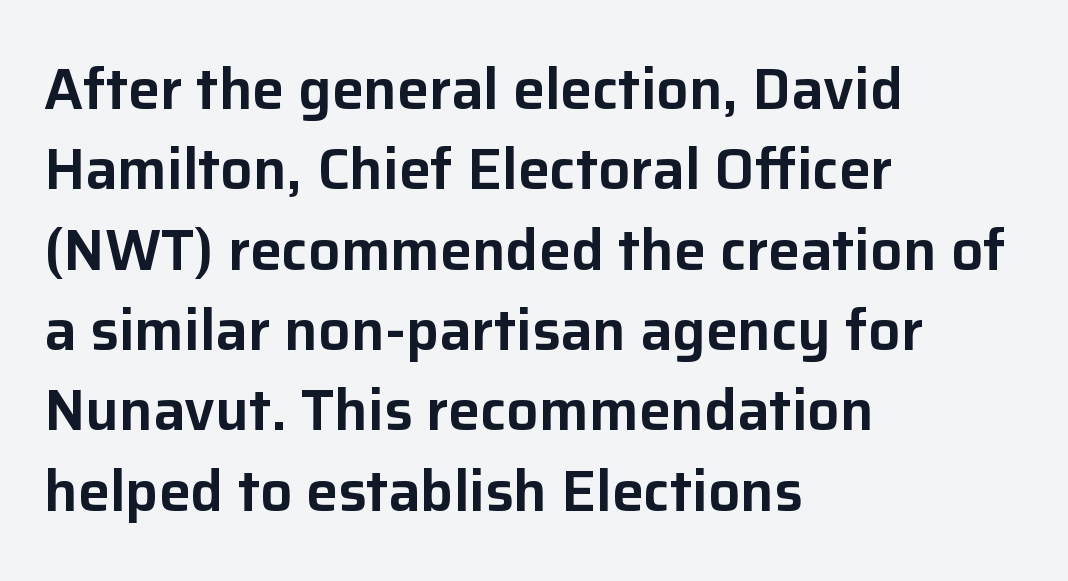
{"serif": "no", "italic": "no", "width": "normal", "stroke_contrast": "low", "x_height": "medium", "monospaced": "no", "underline": "no", "align": "left", "line_spacing": "normal", "line_spacing_ratio": 1.41, "letter_spacing": "normal", "letter_spacing_em": 0.0, "glyph_px": 57}
